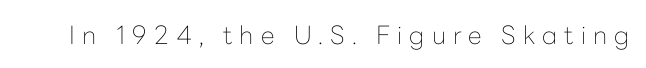
Q: Is the text bold? A: No.
Q: Is the text italic (slanted)? A: No, it is upright.
Q: Is the text underlined? A: No.
Q: Is the spacing between letters normal or unusually wide? A: Unusually wide.
